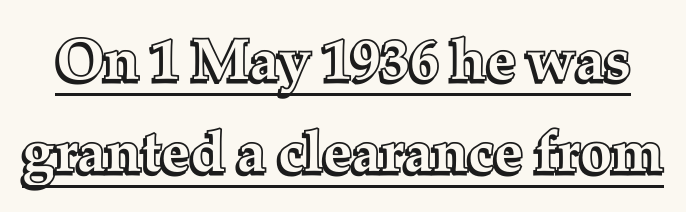
{"italic": "no", "width": "normal", "x_height": "medium", "monospaced": "no", "underline": "yes", "line_spacing": "normal", "line_spacing_ratio": 1.58, "letter_spacing": "normal", "letter_spacing_em": 0.0, "glyph_px": 58}
